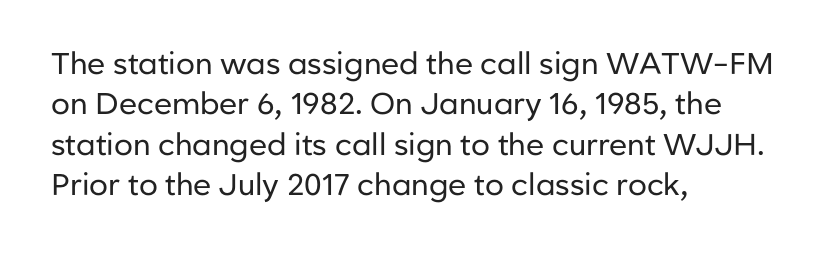
The characters display no serif detailing; their extremities are plain. In CSS terms this would be text-align: left. Ordinary non-slanted type is in use. A typesetter would call this proportional, since set widths differ per character.
